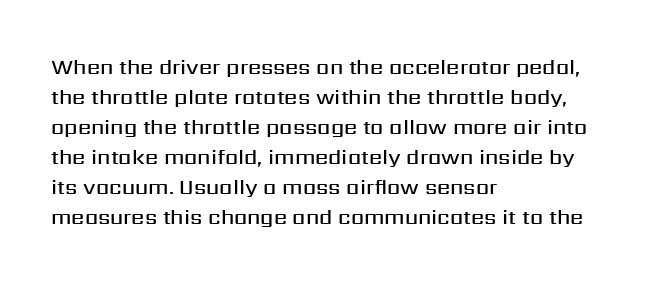
What weight is shown? A semibold, between regular and bold. Nobody touched the tracking dial on this one. This sample keeps an unexceptional amount of space between lines. The typography opts for an upright posture over an oblique one. These lines stack with their left ends in a neat column. The specimen omits any rule beneath the text block's lines.
